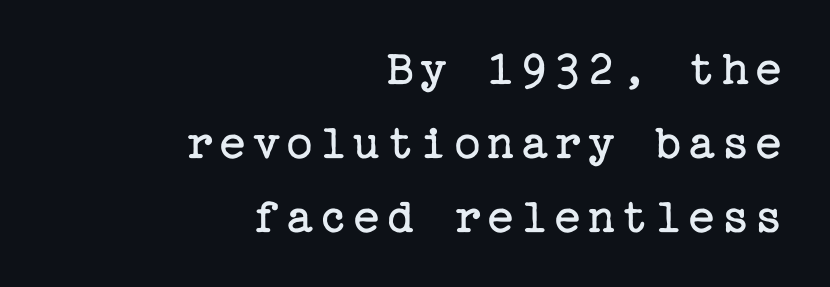
A quiet, ordinary-to-light weight characterises the typeface. Every row of glyphs terminates at an identical x-position on the right. Honestly, there is no underline to notice here at all. The type family on display is of the serif kind. This is the regular roman posture of the typeface.
